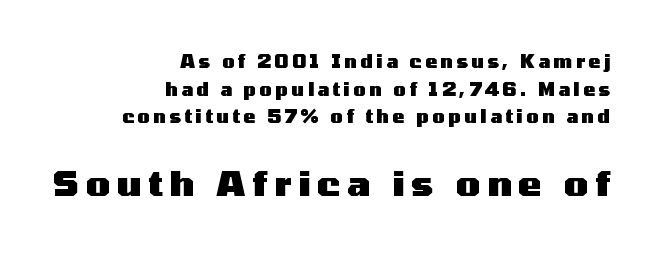
{"serif": "no", "italic": "no", "bold": "yes", "weight": "heavy", "width": "wide", "stroke_contrast": "medium", "x_height": "medium", "monospaced": "no", "underline": "no", "align": "right", "line_spacing": "normal", "line_spacing_ratio": 1.54, "larger_block": "second", "size_ratio": 1.94, "glyph_px": 35}
